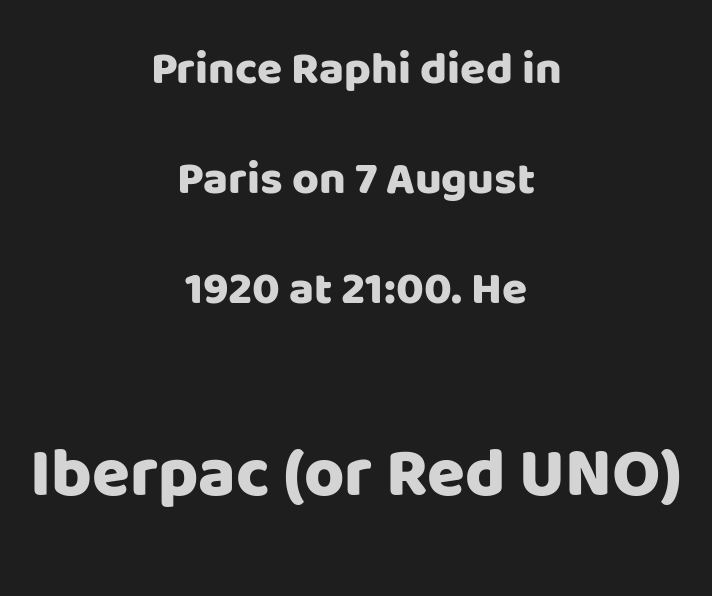
Q: Is the text italic (slanted)? A: No, it is upright.
Q: Is the typeface a serif or a sans-serif typeface? A: Sans-serif.
Q: Is the text underlined? A: No.
Q: How is the paragraph aligned? A: Centered.
Q: Is the spacing between letters normal or unusually wide? A: Normal.
Q: Is the spacing between lines tight, normal or loose? A: Loose.
Q: Which block of text is set in a larger size, the first (top) or the second (bottom)? A: The second (bottom) one.
Q: Width (condensed, normal, or wide)? A: Normal.
Q: Stroke contrast? A: Low.
Q: x-height? A: Large.
Q: Monospaced? A: No.
